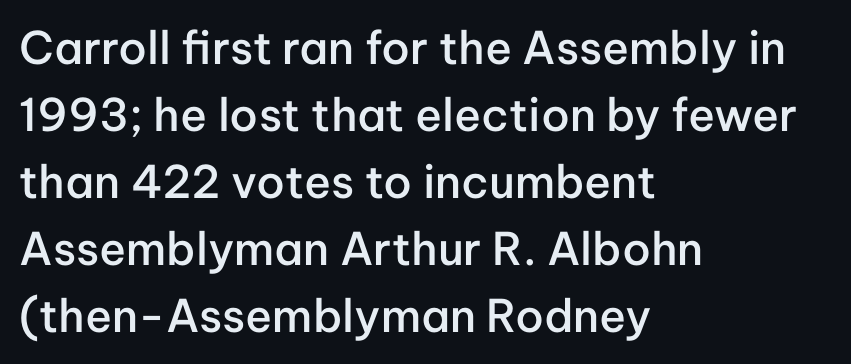
Q: Is the text bold? A: Semi-bold.
Q: Is the text italic (slanted)? A: No, it is upright.
Q: Is the typeface a serif or a sans-serif typeface? A: Sans-serif.
Q: Is the text underlined? A: No.
Q: How is the paragraph aligned? A: Left-aligned.
Q: Is the spacing between letters normal or unusually wide? A: Normal.
Q: Is the spacing between lines tight, normal or loose? A: Normal.
Q: Width (condensed, normal, or wide)? A: Normal.
Q: Stroke contrast? A: Low.
Q: x-height? A: Medium.
Q: Monospaced? A: No.
